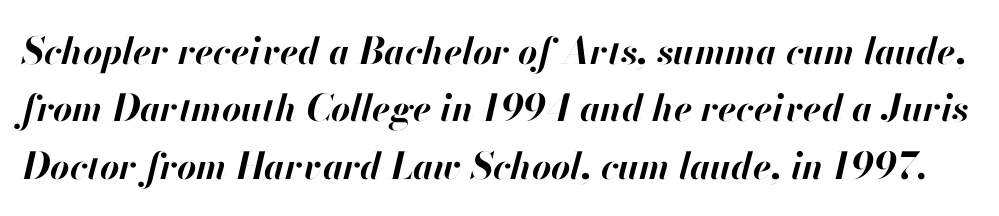
Q: Is the text bold? A: Yes.
Q: Is the text italic (slanted)? A: Yes, it leans right by about 13 degrees.
Q: Is the text underlined? A: No.
Q: Is the spacing between letters normal or unusually wide? A: Normal.
Q: Is the spacing between lines tight, normal or loose? A: Normal.
Q: Width (condensed, normal, or wide)? A: Normal.
Q: Stroke contrast? A: High.
Q: x-height? A: Small.
Q: Monospaced? A: No.
